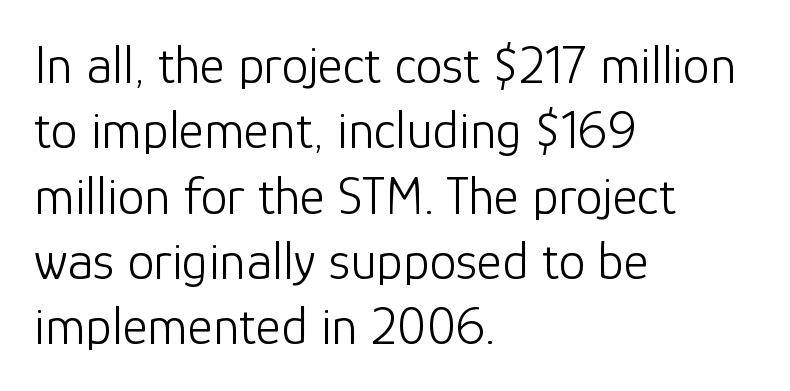
The image shows 54 px light sans-serif type, upright; set left-aligned, line spacing 1.21x, normal letter spacing, not underlined; low stroke contrast and a medium x-height.
